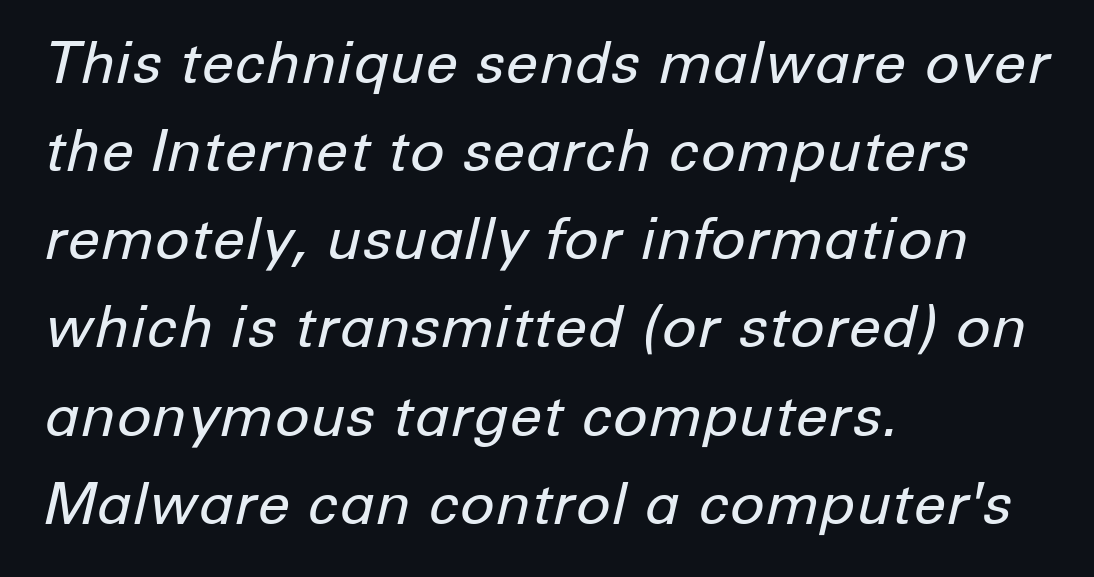
A bare baseline throughout the passage. Varying glyph widths throughout — classic text-font behaviour. Honestly, the letter spacing is just normal — you wouldn't notice it. The rendering applies a slant to the glyphs.
